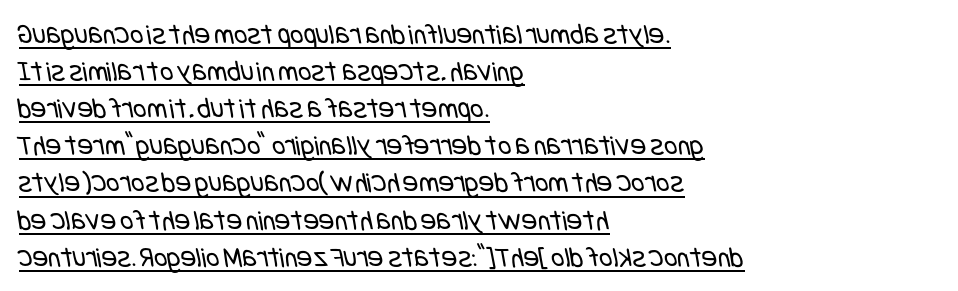
{"serif": "no", "bold": "no", "weight": "regular", "width": "condensed", "stroke_contrast": "low", "x_height": "large", "underline": "yes", "align": "left", "line_spacing": "normal", "line_spacing_ratio": 1.28, "letter_spacing": "normal", "letter_spacing_em": 0.0, "glyph_px": 29}
